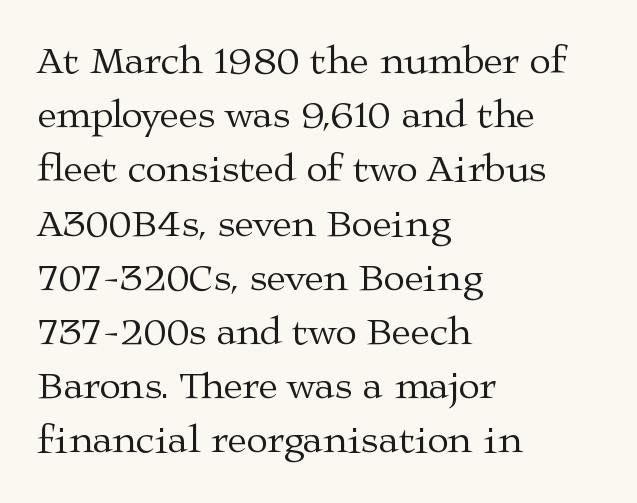
The image shows 39 px regular-weight, wide serif type, upright; set left-aligned, normal line spacing (1.39x), normal letter spacing, not underlined; medium stroke contrast and a medium x-height.
